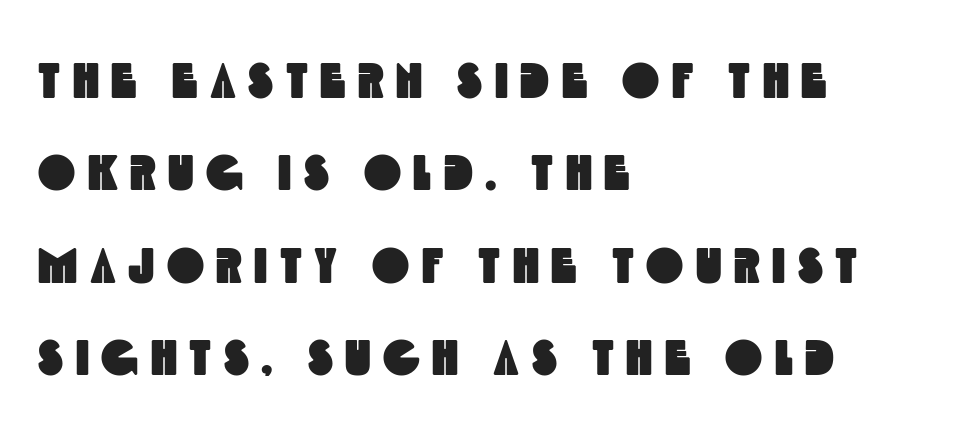
{"serif": "no", "width": "condensed", "x_height": "large", "monospaced": "no", "underline": "no", "align": "left", "line_spacing_ratio": 1.85, "letter_spacing": "wide", "letter_spacing_em": 0.25, "glyph_px": 50}
